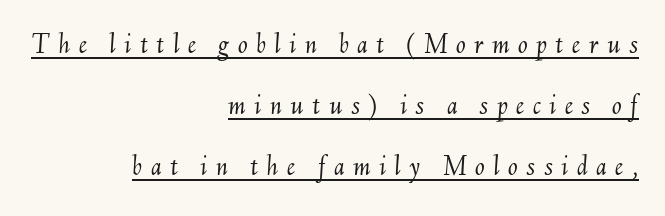
The image shows 29 px light type, italic (leaning right); set right-aligned, loose line spacing (2.1x), unusually wide letter spacing (+0.29 em), underlined; medium stroke contrast and a small x-height.
